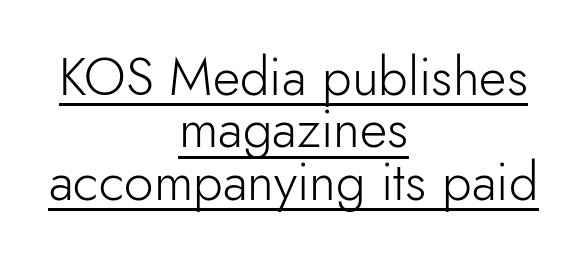
{"serif": "no", "italic": "no", "bold": "no", "weight": "light", "width": "normal", "stroke_contrast": "low", "x_height": "small", "monospaced": "no", "underline": "yes", "align": "center", "line_spacing": "tight", "line_spacing_ratio": 0.99, "letter_spacing": "normal", "letter_spacing_em": 0.0, "glyph_px": 53}
